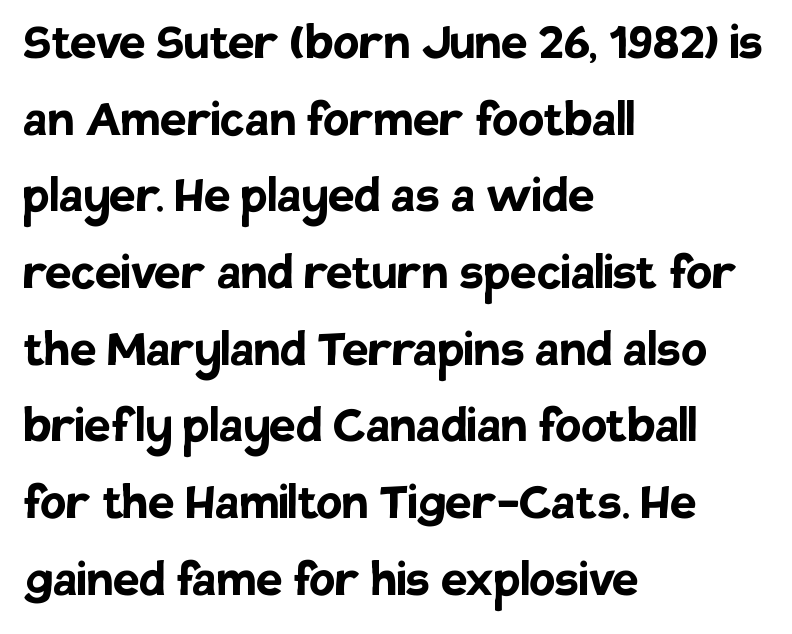
The image shows 59 px semibold sans-serif type, upright; set left-aligned, normal line spacing (1.3x), normal letter spacing, not underlined; low stroke contrast and a large x-height.
